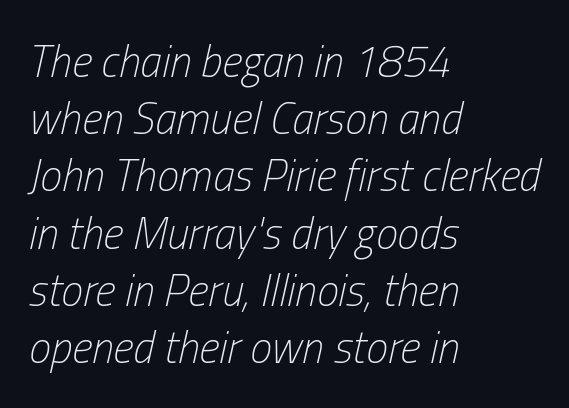
Q: Is the text bold? A: No.
Q: Is the text italic (slanted)? A: Yes, it leans right by about 13 degrees.
Q: Is the text underlined? A: No.
Q: How is the paragraph aligned? A: Left-aligned.
Q: Is the spacing between letters normal or unusually wide? A: Normal.
Q: Is the spacing between lines tight, normal or loose? A: Normal.
Q: Width (condensed, normal, or wide)? A: Condensed.
Q: Stroke contrast? A: Low.
Q: x-height? A: Medium.
Q: Monospaced? A: No.
